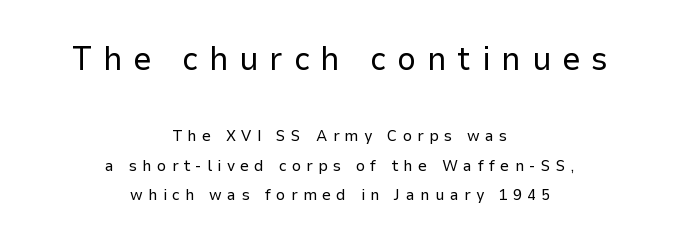
The image shows 33 px regular-weight sans-serif type, upright; set centered, line spacing 1.86x, unusually wide letter spacing (+0.33 em), not underlined; the first (top) block is 2.06x larger; low stroke contrast and a medium x-height.
